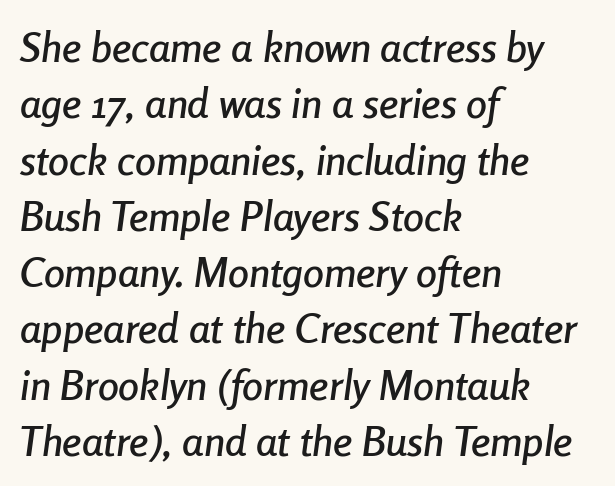
{"italic": "yes", "lean": "right", "slant_degrees": 8, "width": "condensed", "stroke_contrast": "low", "x_height": "medium", "monospaced": "no", "underline": "no", "align": "left", "line_spacing": "normal", "line_spacing_ratio": 1.34, "letter_spacing": "normal", "letter_spacing_em": 0.0, "glyph_px": 42}
